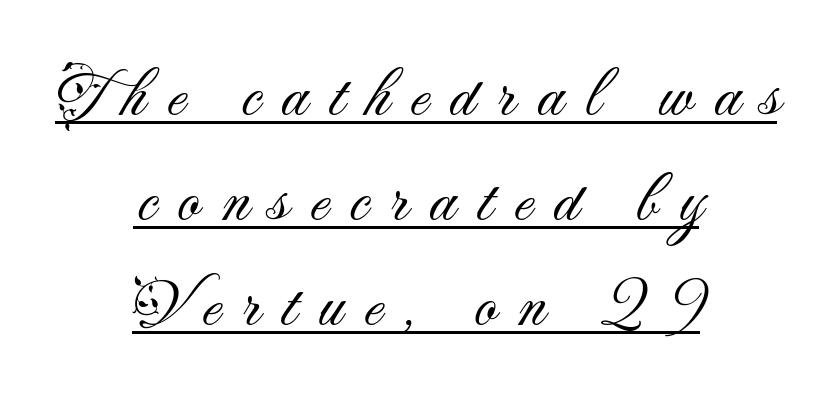
Q: Is the text bold? A: No.
Q: Is the text italic (slanted)? A: Yes.
Q: Is the typeface a serif or a sans-serif typeface? A: Sans-serif.
Q: Is the text underlined? A: Yes.
Q: How is the paragraph aligned? A: Centered.
Q: Is the spacing between letters normal or unusually wide? A: Unusually wide.
Q: Is the spacing between lines tight, normal or loose? A: Normal.
Q: Width (condensed, normal, or wide)? A: Normal.
Q: Stroke contrast? A: Medium.
Q: x-height? A: Small.
Q: Monospaced? A: No.
